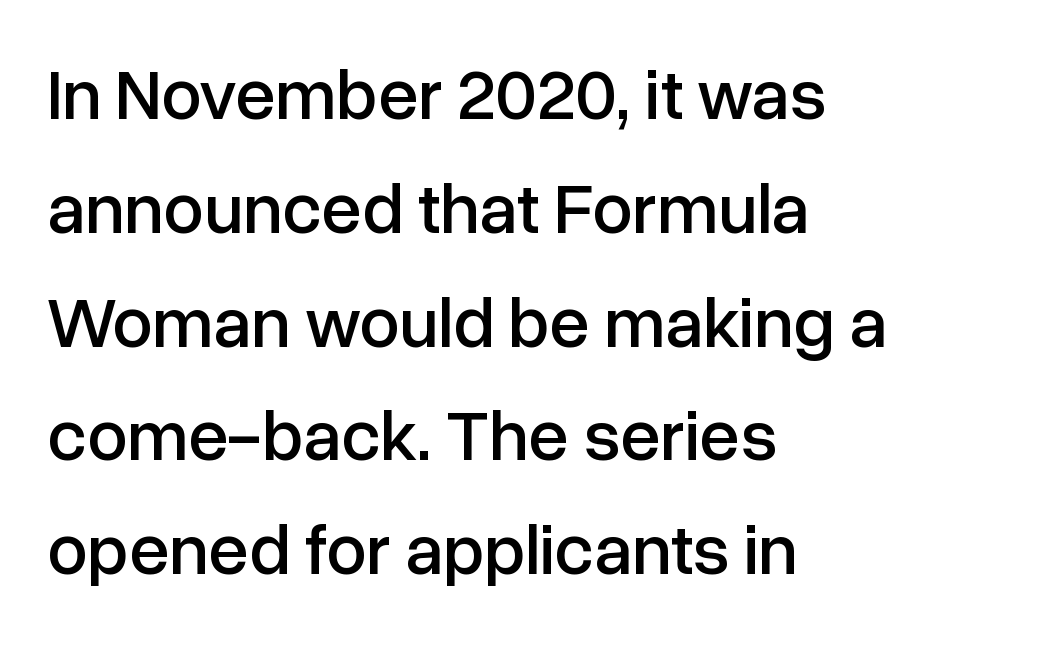
Q: Is the text italic (slanted)? A: No, it is upright.
Q: Is the typeface a serif or a sans-serif typeface? A: Sans-serif.
Q: Is the text underlined? A: No.
Q: How is the paragraph aligned? A: Left-aligned.
Q: Is the spacing between letters normal or unusually wide? A: Normal.
Q: Is the spacing between lines tight, normal or loose? A: Normal.
Q: Width (condensed, normal, or wide)? A: Normal.
Q: Stroke contrast? A: Low.
Q: x-height? A: Medium.
Q: Monospaced? A: No.
